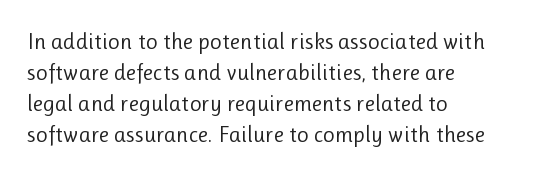
Q: Is the text bold? A: No.
Q: Is the text italic (slanted)? A: No, it is upright.
Q: Is the text underlined? A: No.
Q: How is the paragraph aligned? A: Left-aligned.
Q: Is the spacing between letters normal or unusually wide? A: Normal.
Q: Is the spacing between lines tight, normal or loose? A: Normal.
